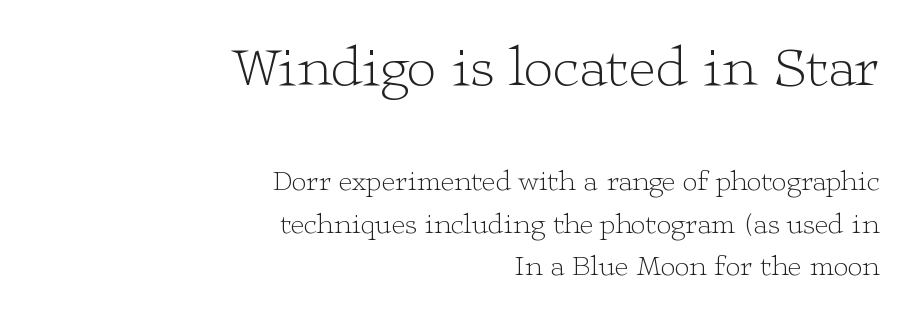
The image shows 58 px light, wide serif type, upright; set right-aligned, normal line spacing (1.45x), normal letter spacing, not underlined; the first (top) block is 2.0x larger; low stroke contrast and a medium x-height.
